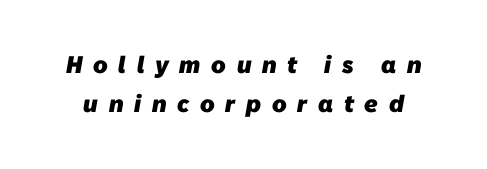
The image shows 24 px bold type; set normal line spacing (1.64x), unusually wide letter spacing (+0.45 em), not underlined.
